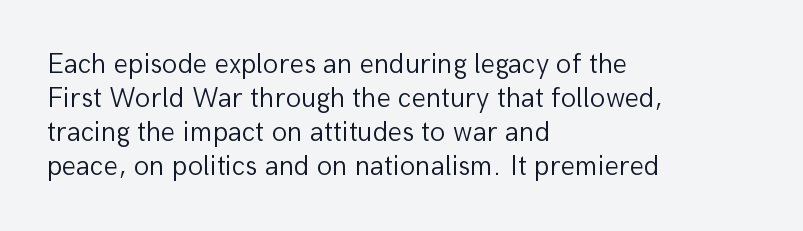
Q: Is the text bold? A: No.
Q: Is the text italic (slanted)? A: No, it is upright.
Q: Is the typeface a serif or a sans-serif typeface? A: Sans-serif.
Q: Is the text underlined? A: No.
Q: How is the paragraph aligned? A: Left-aligned.
Q: Is the spacing between letters normal or unusually wide? A: Normal.
Q: Width (condensed, normal, or wide)? A: Normal.
Q: Stroke contrast? A: Low.
Q: x-height? A: Medium.
Q: Monospaced? A: No.
